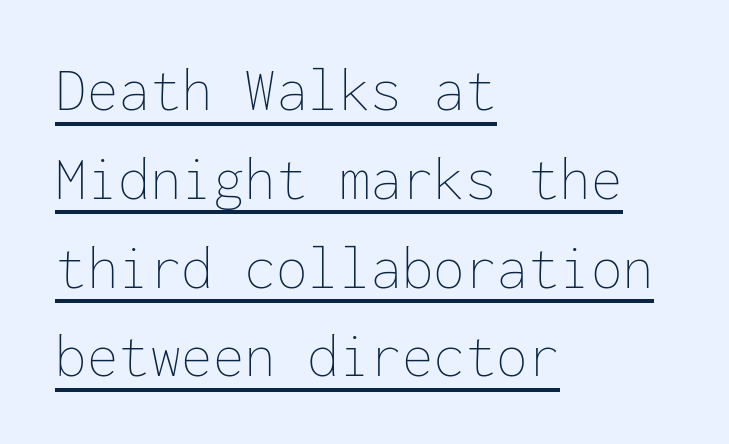
{"italic": "no", "bold": "no", "weight": "thin", "width": "normal", "stroke_contrast": "low", "x_height": "medium", "monospaced": "yes", "underline": "yes", "align": "left", "line_spacing": "normal", "line_spacing_ratio": 1.41, "letter_spacing": "normal", "letter_spacing_em": 0.0, "glyph_px": 63}
